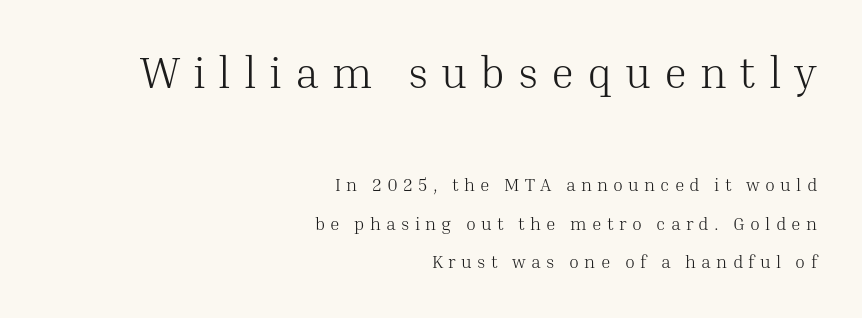
Caption: multi-line text, flush right, ragged left. Is this a fixed-width face? No — the glyphs have proportional, varying widths. Each word looks stretched out because of the extra space between its letters. The foot of each line stays bare and open. What kind of face is this? One with serifs.
